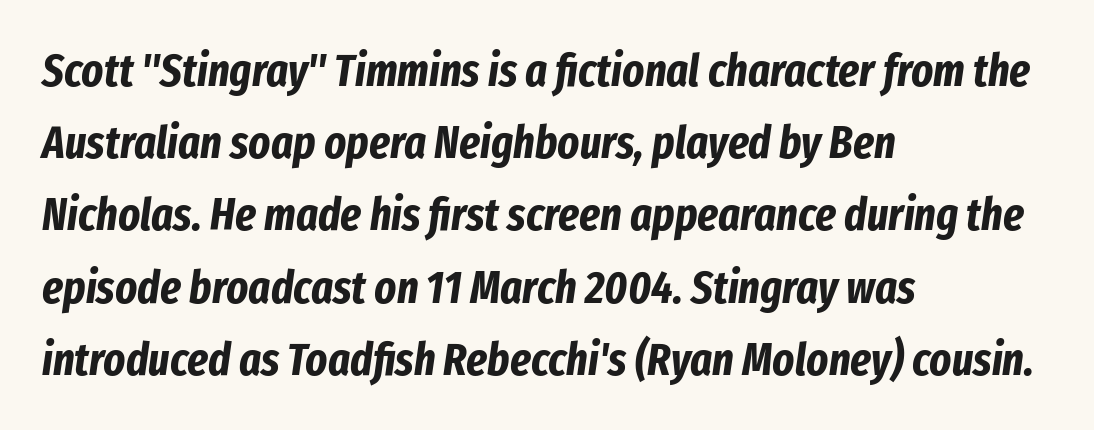
The image shows 46 px bold, condensed type, italic (leaning right); set left-aligned, normal line spacing (1.57x), normal letter spacing, not underlined; low stroke contrast and a medium x-height.
